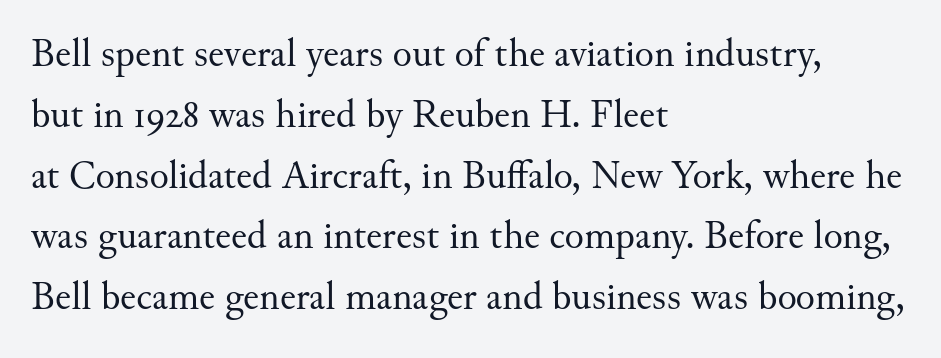
Q: Is the text bold? A: No.
Q: Is the text italic (slanted)? A: No, it is upright.
Q: Is the typeface a serif or a sans-serif typeface? A: Serif.
Q: Is the text underlined? A: No.
Q: How is the paragraph aligned? A: Left-aligned.
Q: Is the spacing between letters normal or unusually wide? A: Normal.
Q: Is the spacing between lines tight, normal or loose? A: Normal.
Q: Width (condensed, normal, or wide)? A: Normal.
Q: Stroke contrast? A: Medium.
Q: x-height? A: Small.
Q: Monospaced? A: No.
